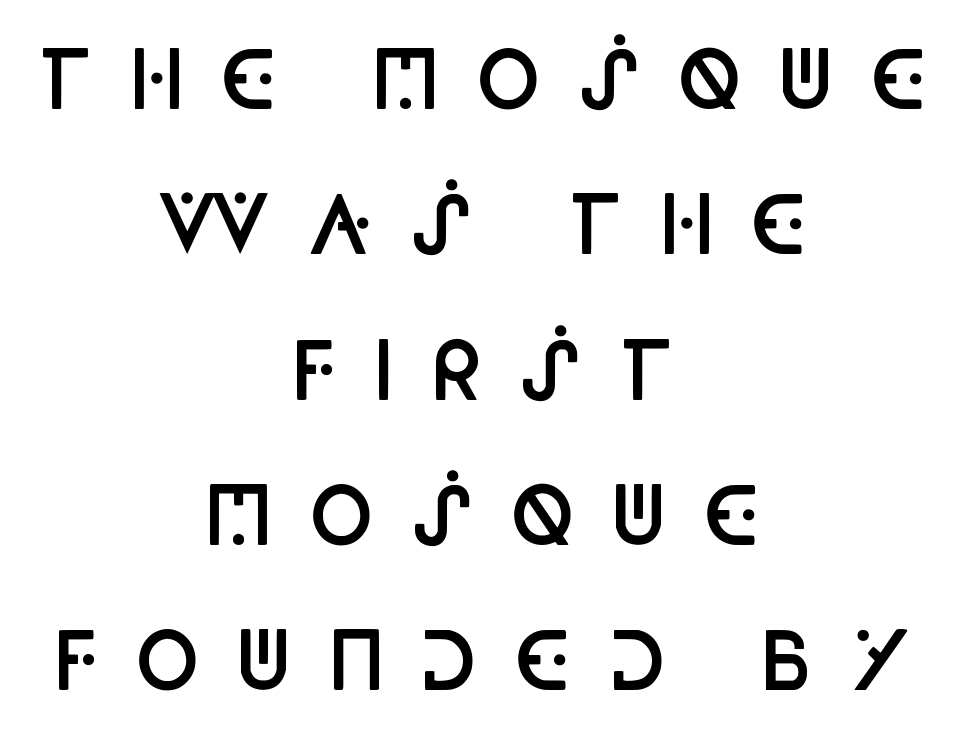
Each letter's strokes conclude bluntly, with no projecting serifs. A clean baseline with only descenders dipping below it. The specimen reads as upright at a glance. Set as a demibold, roughly 600 on the weight scale. A centered setting, common on invitations and titles, is used for this passage.
